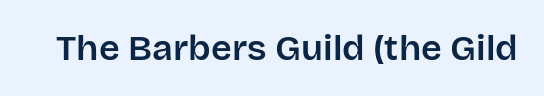
Letters rest on an invisible, unmarked baseline. Between one letter and the next there's only the usual sliver of space. Vertical strokes here are truly vertical. The rendering uses natural spacing where letterforms have individual widths. The face used here is a sans, in the tradition of grotesques and geometrics.
